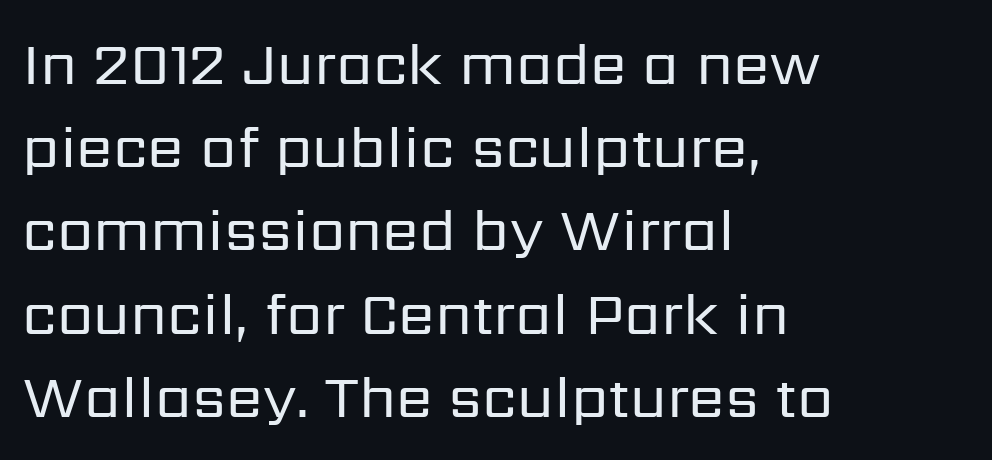
This reads as an unemphasized weight, regular at the heaviest. Each letter keeps its own natural width here, so spacing adapts to shape. The font's upright variant was chosen for this text. Are there feet on the stems? There aren't — it's a sans. Standard letterfit; no display-style spreading of the glyphs. Leading: standard.
